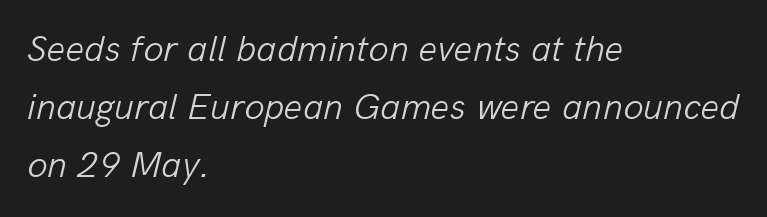
Check the space under the baseline: it is left empty. The glyphs look as if they've been sheared to an angle. This sample is left-justified, so line endings fall wherever the words run out. Successive baselines arrive at the customary interval. In terms of letterspacing, this is plain default setting. The face used here is proportionally spaced, like ordinary book or web type.
